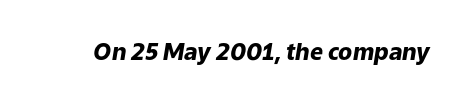
Set as a true bold cut, around the 700 mark. A typesetter would mark this as italic. Anything drawn beneath the words? Only blank space. Default kerning and tracking; the words read as compact shapes.
